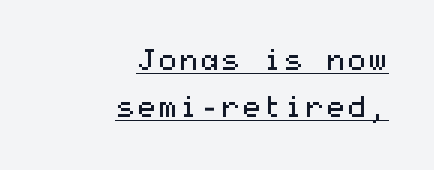
The setting favours the right margin, as signatures and pull-quotes sometimes do. Rendered with straight, roman letterforms. The horizontal fit of the characters is conventional and even. Quick note: underline on.
